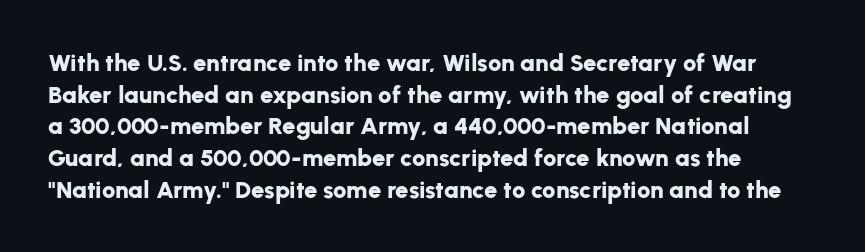
Q: Is the text bold? A: Yes.
Q: Is the text italic (slanted)? A: No, it is upright.
Q: Is the text underlined? A: No.
Q: Is the spacing between letters normal or unusually wide? A: Normal.
Q: Is the spacing between lines tight, normal or loose? A: Normal.
